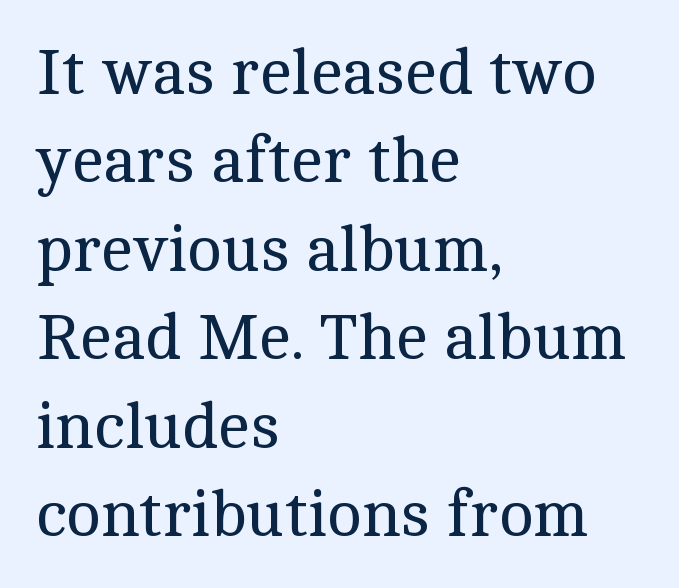
{"serif": "yes", "italic": "no", "bold": "no", "weight": "regular", "width": "normal", "x_height": "medium", "monospaced": "no", "underline": "no", "align": "left", "line_spacing": "normal", "line_spacing_ratio": 1.36, "letter_spacing": "normal", "letter_spacing_em": 0.0, "glyph_px": 65}
